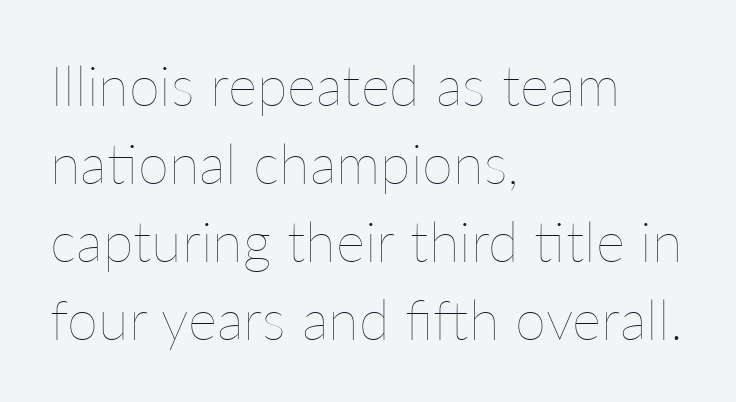
Q: Is the text bold? A: No.
Q: Is the text italic (slanted)? A: No, it is upright.
Q: Is the text underlined? A: No.
Q: How is the paragraph aligned? A: Left-aligned.
Q: Is the spacing between letters normal or unusually wide? A: Normal.
Q: Is the spacing between lines tight, normal or loose? A: Normal.
Q: Width (condensed, normal, or wide)? A: Normal.
Q: Stroke contrast? A: Low.
Q: x-height? A: Medium.
Q: Monospaced? A: No.
